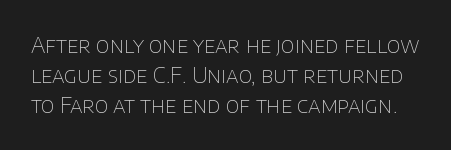
{"italic": "no", "bold": "no", "underline": "no", "line_spacing": "normal", "line_spacing_ratio": 1.43, "letter_spacing": "normal", "letter_spacing_em": 0.0, "glyph_px": 21}
